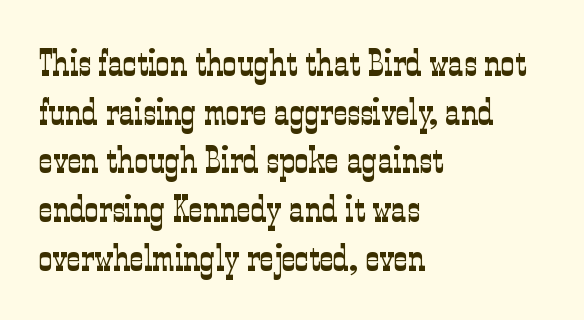
The image shows 38 px light, condensed serif type, upright; set left-aligned, normal line spacing (1.28x), normal letter spacing, not underlined; low stroke contrast and a medium x-height.
